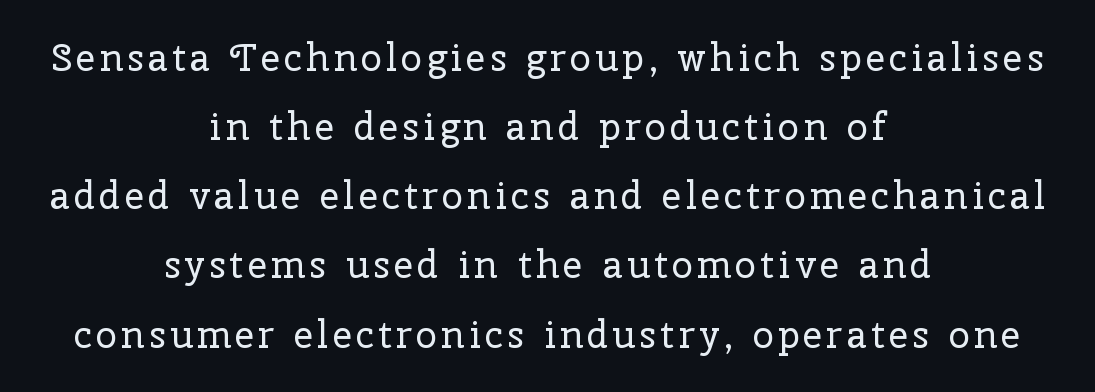
Is this a fixed-width face? No — the glyphs have proportional, varying widths. Unbolded letterforms with no extra heft. Reading down the block, each line starts at a different indent, mirrored at its end. Letters rest on an invisible, unmarked baseline. The lettering holds an erect, upright posture throughout.
